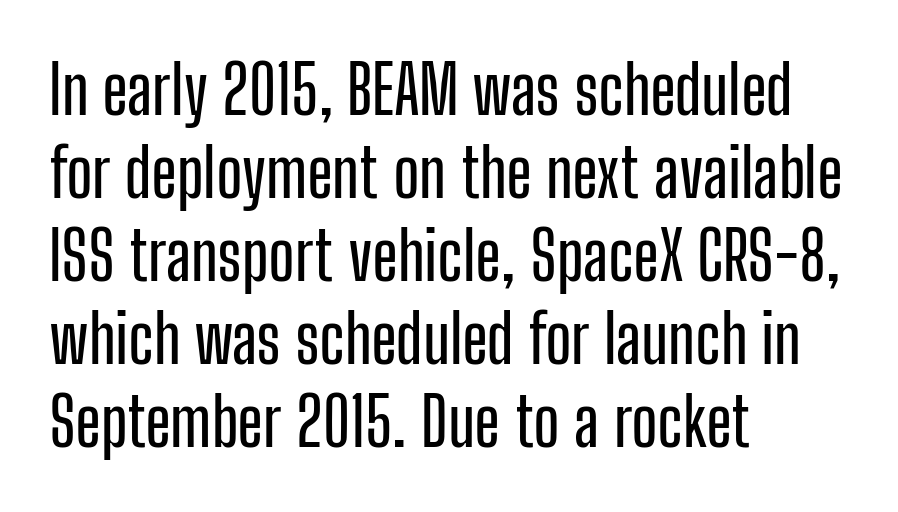
The image shows 67 px condensed sans-serif type, upright; set left-aligned, line spacing 1.24x, normal letter spacing, not underlined; low stroke contrast and a medium x-height.
